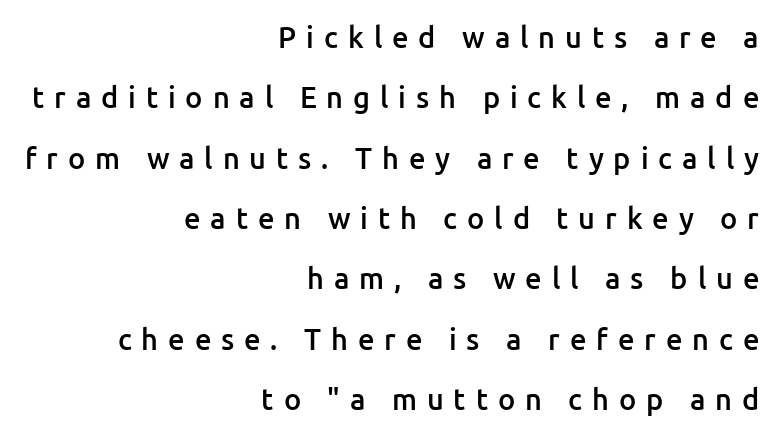
The image shows 29 px semibold sans-serif type, upright; set right-aligned, loose line spacing (2.08x), unusually wide letter spacing (+0.34 em), not underlined; low stroke contrast and a medium x-height.
